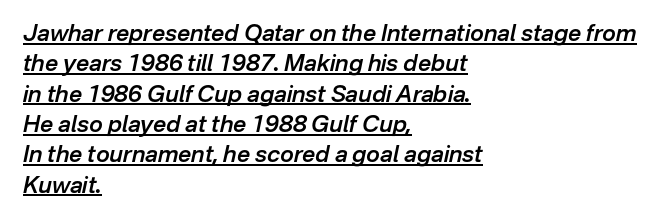
{"italic": "yes", "lean": "right", "slant_degrees": 12, "bold": "semi", "underline": "yes", "align": "left", "line_spacing": "normal", "line_spacing_ratio": 1.32, "letter_spacing": "normal", "letter_spacing_em": 0.0, "glyph_px": 23}
